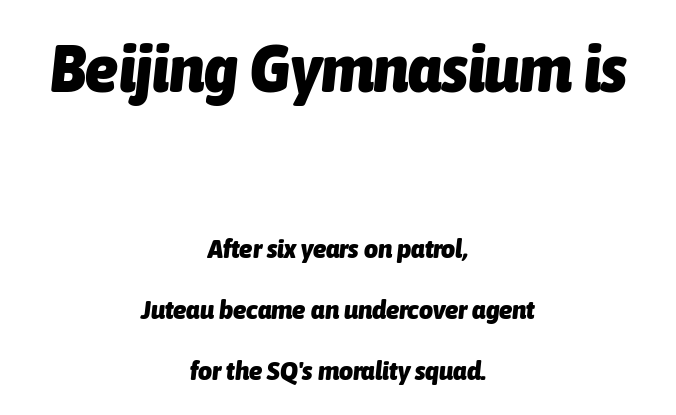
Q: Is the text bold? A: Yes.
Q: Is the text italic (slanted)? A: Yes, it leans right by about 6 degrees.
Q: Is the text underlined? A: No.
Q: How is the paragraph aligned? A: Centered.
Q: Is the spacing between letters normal or unusually wide? A: Normal.
Q: Is the spacing between lines tight, normal or loose? A: Loose.
Q: Which block of text is set in a larger size, the first (top) or the second (bottom)? A: The first (top) one.
Q: Width (condensed, normal, or wide)? A: Condensed.
Q: Stroke contrast? A: Low.
Q: x-height? A: Medium.
Q: Monospaced? A: No.
